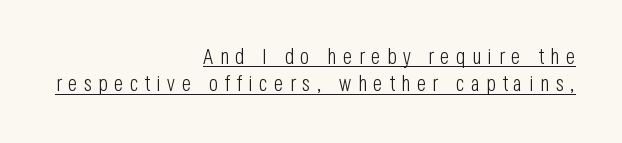
{"italic": "no", "bold": "no", "underline": "yes", "align": "right", "line_spacing": "normal", "line_spacing_ratio": 1.25, "letter_spacing": "wide", "letter_spacing_em": 0.29, "glyph_px": 22}
